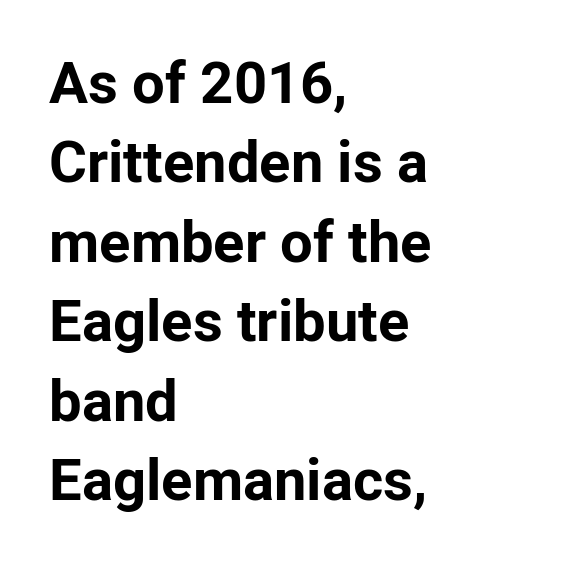
Q: Is the text bold? A: Yes.
Q: Is the text italic (slanted)? A: No, it is upright.
Q: Is the typeface a serif or a sans-serif typeface? A: Sans-serif.
Q: Is the text underlined? A: No.
Q: How is the paragraph aligned? A: Left-aligned.
Q: Is the spacing between letters normal or unusually wide? A: Normal.
Q: Is the spacing between lines tight, normal or loose? A: Normal.
Q: Width (condensed, normal, or wide)? A: Normal.
Q: Stroke contrast? A: Low.
Q: x-height? A: Medium.
Q: Monospaced? A: No.
